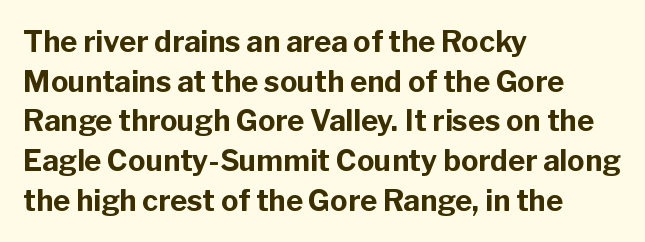
The image shows 29 px bold sans-serif type, upright; set left-aligned, normal line spacing (1.37x), normal letter spacing, not underlined; low stroke contrast and a medium x-height.
